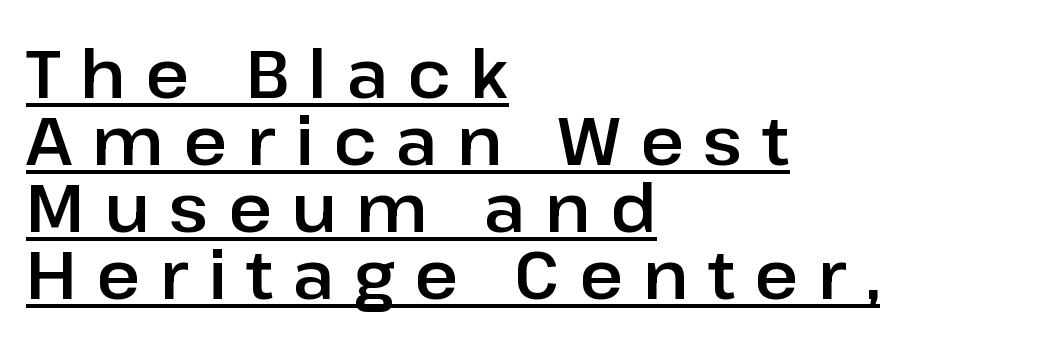
Q: Is the text italic (slanted)? A: No, it is upright.
Q: Is the typeface a serif or a sans-serif typeface? A: Sans-serif.
Q: Is the text underlined? A: Yes.
Q: How is the paragraph aligned? A: Left-aligned.
Q: Is the spacing between letters normal or unusually wide? A: Unusually wide.
Q: Is the spacing between lines tight, normal or loose? A: Tight.
Q: Width (condensed, normal, or wide)? A: Normal.
Q: Stroke contrast? A: Low.
Q: x-height? A: Medium.
Q: Monospaced? A: No.
